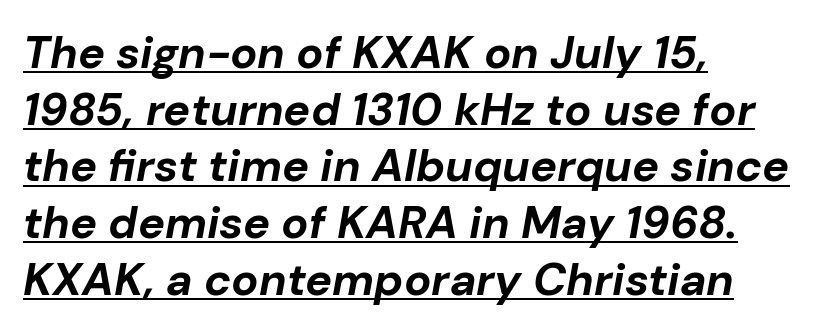
{"italic": "yes", "lean": "right", "slant_degrees": 10, "bold": "yes", "weight": "bold", "width": "normal", "stroke_contrast": "low", "x_height": "medium", "monospaced": "no", "underline": "yes", "align": "left", "line_spacing": "normal", "line_spacing_ratio": 1.26, "letter_spacing": "normal", "letter_spacing_em": 0.0, "glyph_px": 45}
